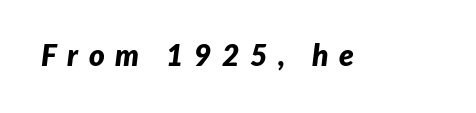
{"italic": "yes", "lean": "right", "slant_degrees": 7, "bold": "yes", "weight": "bold", "width": "normal", "stroke_contrast": "low", "x_height": "medium", "monospaced": "no", "underline": "no", "letter_spacing": "wide", "letter_spacing_em": 0.35, "glyph_px": 30}
